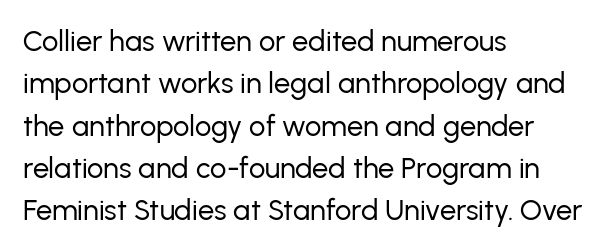
{"serif": "no", "italic": "no", "bold": "no", "weight": "regular", "width": "normal", "stroke_contrast": "low", "x_height": "medium", "monospaced": "no", "underline": "no", "align": "left", "line_spacing": "normal", "line_spacing_ratio": 1.46, "letter_spacing": "normal", "letter_spacing_em": 0.0, "glyph_px": 29}
